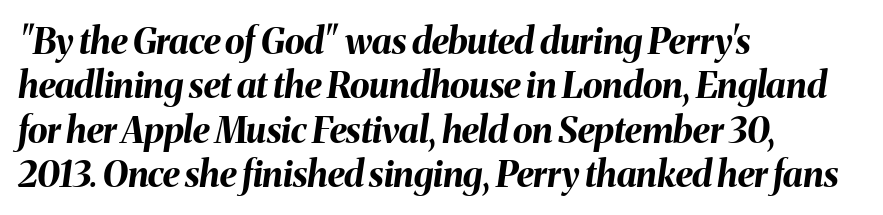
The image shows 36 px bold type, italic (leaning right); set left-aligned, line spacing 1.23x, normal letter spacing, not underlined; medium stroke contrast and a medium x-height.
